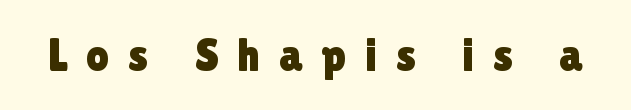
The image shows 46 px sans-serif type, upright; set unusually wide letter spacing (+0.4 em), not underlined; a medium x-height.
